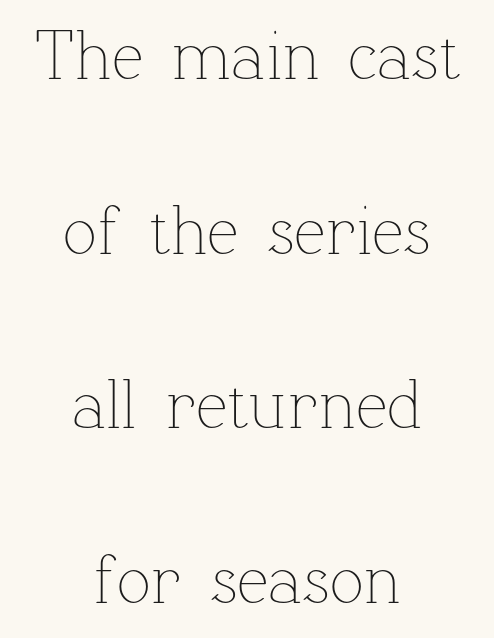
{"italic": "no", "bold": "no", "weight": "thin", "width": "normal", "stroke_contrast": "low", "x_height": "medium", "monospaced": "no", "underline": "no", "align": "center", "line_spacing": "loose", "line_spacing_ratio": 2.46, "letter_spacing": "normal", "letter_spacing_em": 0.0, "glyph_px": 71}
